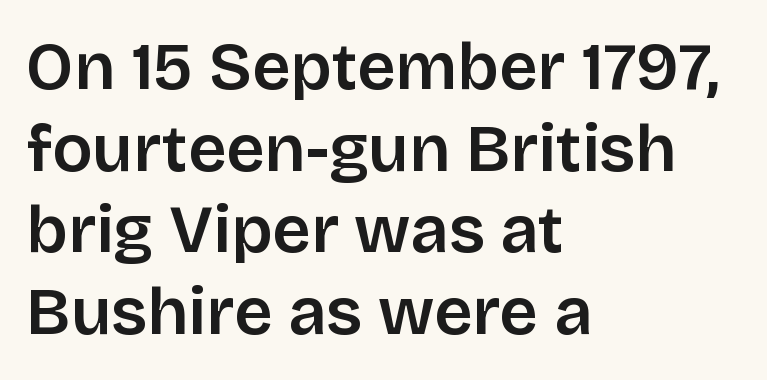
The image shows 67 px sans-serif type, upright; set left-aligned, line spacing 1.22x, normal letter spacing, not underlined; low stroke contrast and a large x-height.
